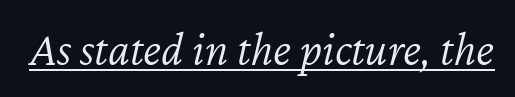
On a weight scale, this lands at 450 or below. Caption: standard tracking, unaltered. The whole block is typeset with a tilt. Honestly, the underline is the first thing you notice here. Looks like regular typesetting: each glyph gets only the width it needs.
